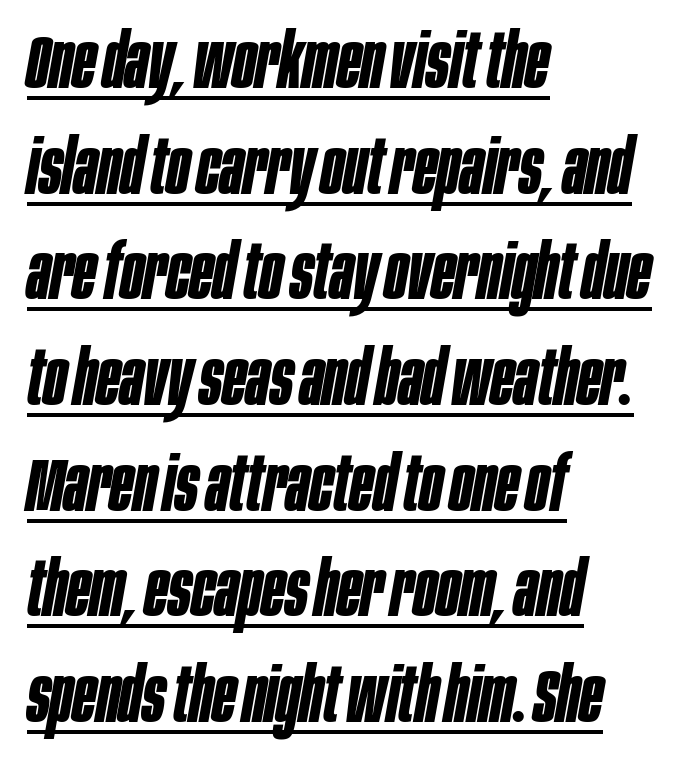
Q: Is the text bold? A: Yes.
Q: Is the text italic (slanted)? A: Yes, it leans right by about 10 degrees.
Q: Is the text underlined? A: Yes.
Q: How is the paragraph aligned? A: Left-aligned.
Q: Is the spacing between letters normal or unusually wide? A: Normal.
Q: Is the spacing between lines tight, normal or loose? A: Normal.
Q: Width (condensed, normal, or wide)? A: Condensed.
Q: Stroke contrast? A: Low.
Q: x-height? A: Large.
Q: Monospaced? A: No.
